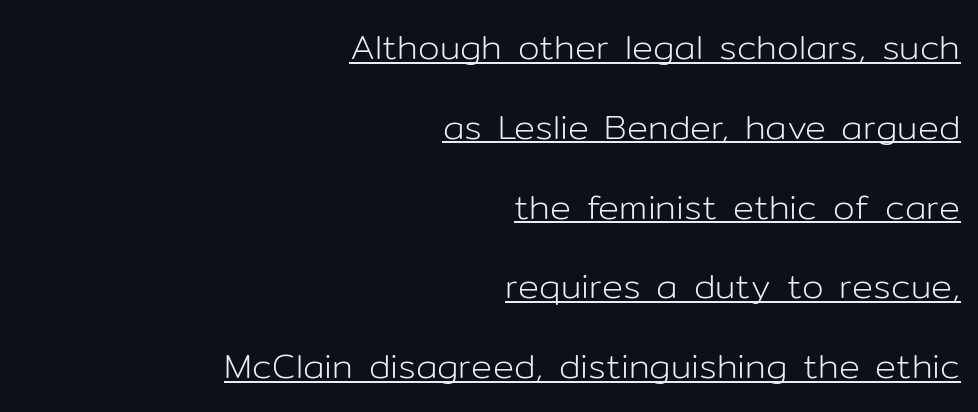
Q: Is the text bold? A: No.
Q: Is the text italic (slanted)? A: No, it is upright.
Q: Is the typeface a serif or a sans-serif typeface? A: Sans-serif.
Q: Is the text underlined? A: Yes.
Q: How is the paragraph aligned? A: Right-aligned.
Q: Is the spacing between letters normal or unusually wide? A: Normal.
Q: Is the spacing between lines tight, normal or loose? A: Loose.
Q: Width (condensed, normal, or wide)? A: Normal.
Q: Stroke contrast? A: Low.
Q: x-height? A: Medium.
Q: Monospaced? A: No.
